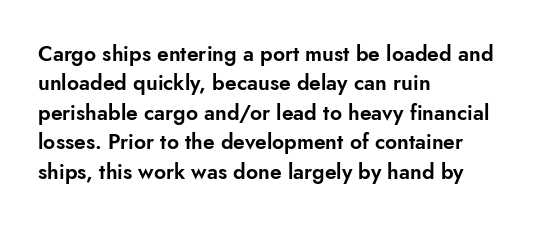
Q: Is the text italic (slanted)? A: No, it is upright.
Q: Is the text underlined? A: No.
Q: How is the paragraph aligned? A: Left-aligned.
Q: Is the spacing between letters normal or unusually wide? A: Normal.
Q: Is the spacing between lines tight, normal or loose? A: Normal.
